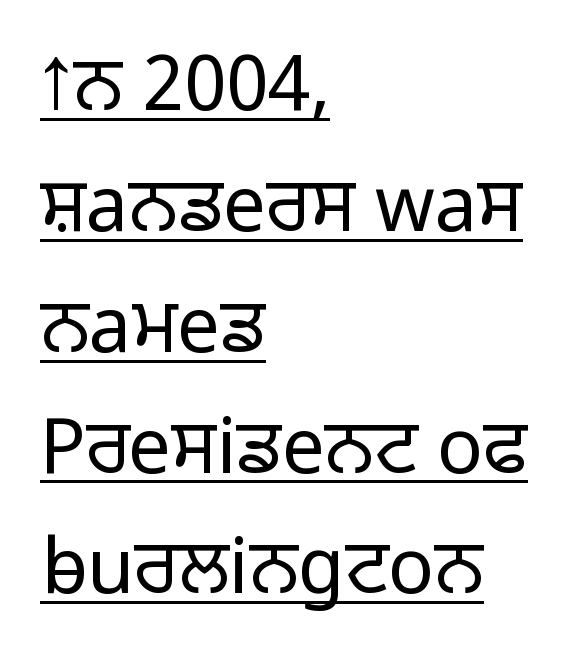
You can tell it's not italic because the verticals are truly vertical. A student would call this left alignment; a typographer would say flush left, rag right. Here the designer chose a conventional face with non-uniform glyph widths. Whoever set this chose a conventional vertical rhythm. Caption: lettering with a line underneath.
